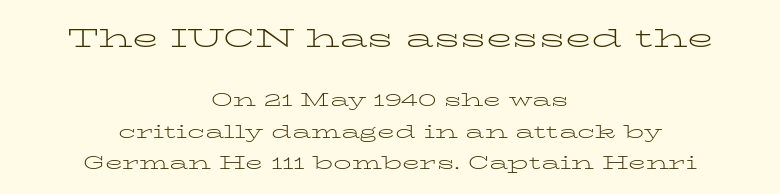
The image shows 27 px text type, upright; set centered, line spacing 1.76x, normal letter spacing, not underlined; the first (top) block is 1.5x larger.
